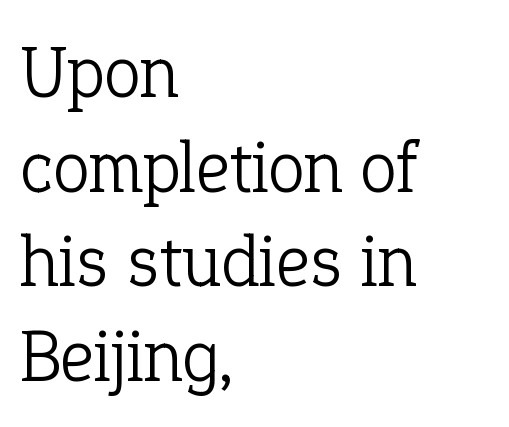
Q: Is the text bold? A: No.
Q: Is the text italic (slanted)? A: No, it is upright.
Q: Is the typeface a serif or a sans-serif typeface? A: Serif.
Q: Is the text underlined? A: No.
Q: How is the paragraph aligned? A: Left-aligned.
Q: Is the spacing between letters normal or unusually wide? A: Normal.
Q: Is the spacing between lines tight, normal or loose? A: Normal.
Q: Width (condensed, normal, or wide)? A: Normal.
Q: Stroke contrast? A: Low.
Q: x-height? A: Medium.
Q: Monospaced? A: No.
